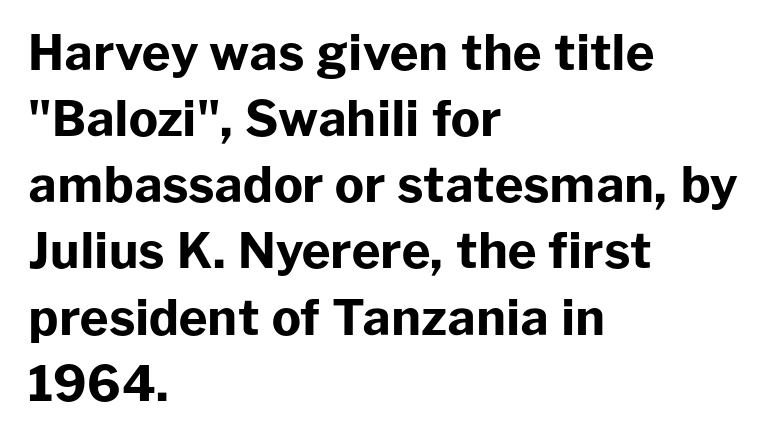
Horizontally, the lines are justified to the leading edge only. Interline gaps are of average width in this sample. The axis of the letterforms is exactly vertical. Does the weight exceed regular? Yes, all the way to bold. The horizontal fit of the characters is conventional and even.
